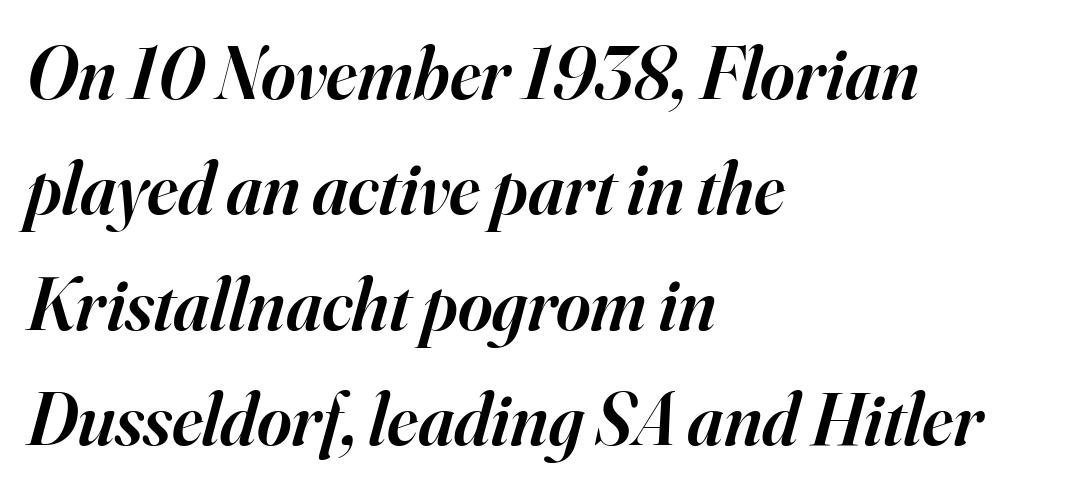
{"serif": "yes", "italic": "yes", "lean": "right", "slant_degrees": 16, "bold": "semi", "weight": "semibold", "width": "normal", "stroke_contrast": "high", "x_height": "small", "monospaced": "no", "underline": "no", "align": "left", "line_spacing": "normal", "line_spacing_ratio": 1.56, "letter_spacing": "normal", "letter_spacing_em": 0.0, "glyph_px": 74}
